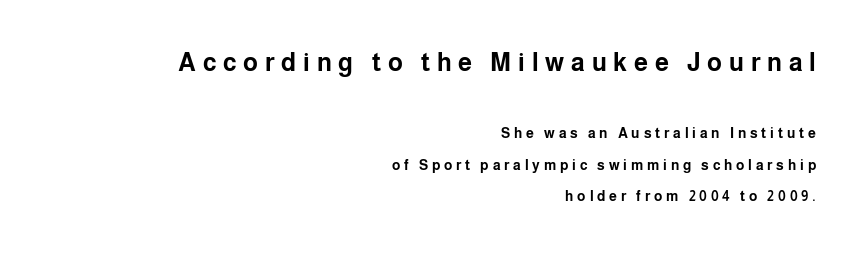
The passage shown is emphatically bold. Airy leading. This rendering uses right alignment, leaving the left contour irregular. The rendering inserts visible extra space after every character.
